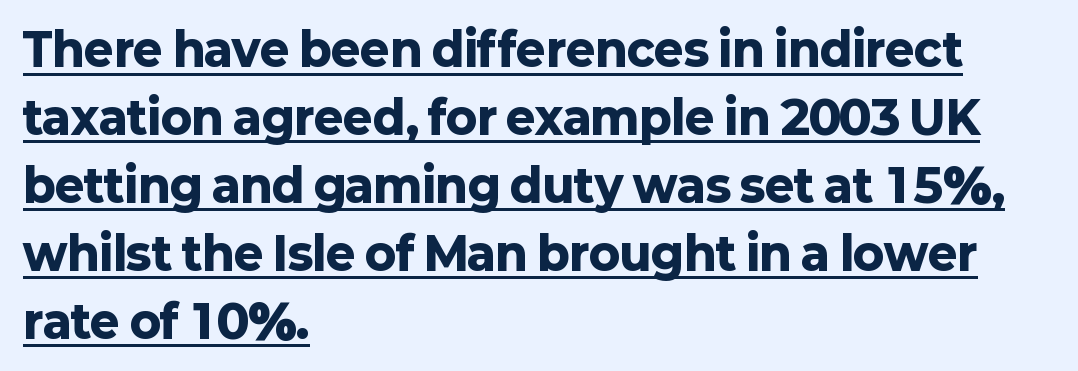
Q: Is the text bold? A: Yes.
Q: Is the text italic (slanted)? A: No, it is upright.
Q: Is the typeface a serif or a sans-serif typeface? A: Sans-serif.
Q: Is the text underlined? A: Yes.
Q: How is the paragraph aligned? A: Left-aligned.
Q: Is the spacing between letters normal or unusually wide? A: Normal.
Q: Is the spacing between lines tight, normal or loose? A: Normal.
Q: Width (condensed, normal, or wide)? A: Normal.
Q: Stroke contrast? A: Low.
Q: x-height? A: Medium.
Q: Monospaced? A: No.
